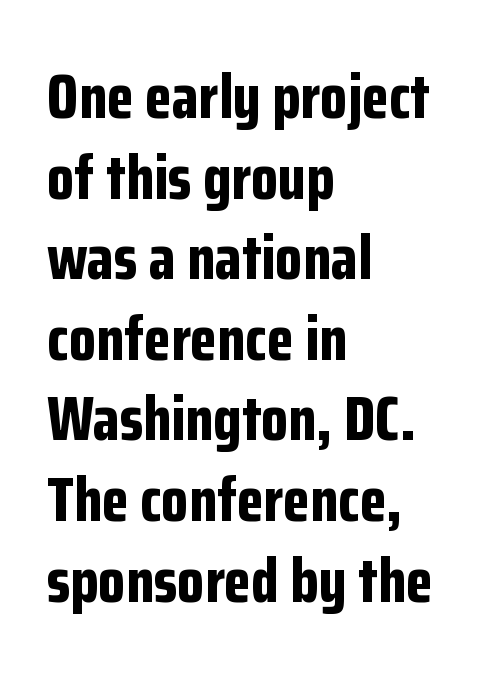
The image shows 62 px bold, condensed sans-serif type, upright; set left-aligned, normal line spacing (1.3x), normal letter spacing, not underlined; low stroke contrast and a medium x-height.
